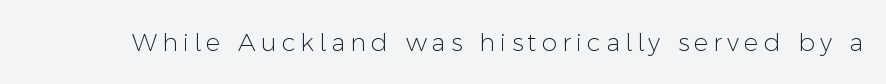
Nothing heavy about these letters — not bold at all. Students, note that the glyphs here are deliberately spaced far apart. The space directly below the letters is spotless. Rendered with straight, roman letterforms.
